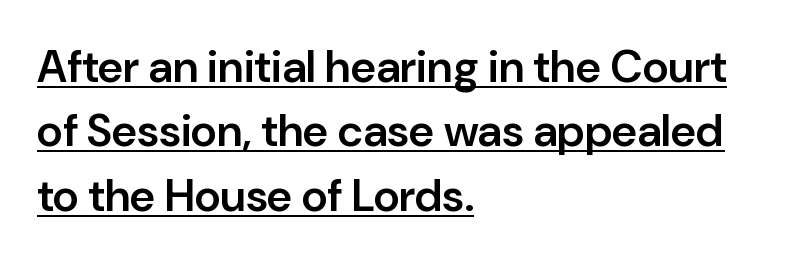
{"serif": "no", "italic": "no", "bold": "semi", "weight": "semibold", "width": "normal", "stroke_contrast": "low", "x_height": "medium", "monospaced": "no", "underline": "yes", "align": "left", "line_spacing": "normal", "line_spacing_ratio": 1.43, "letter_spacing": "normal", "letter_spacing_em": 0.0, "glyph_px": 45}
